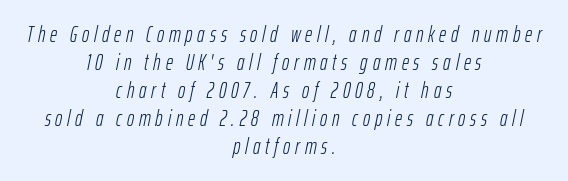
The image shows 22 px text type, italic (leaning right); set centered, normal line spacing (1.27x), unusually wide letter spacing (+0.22 em), not underlined.
